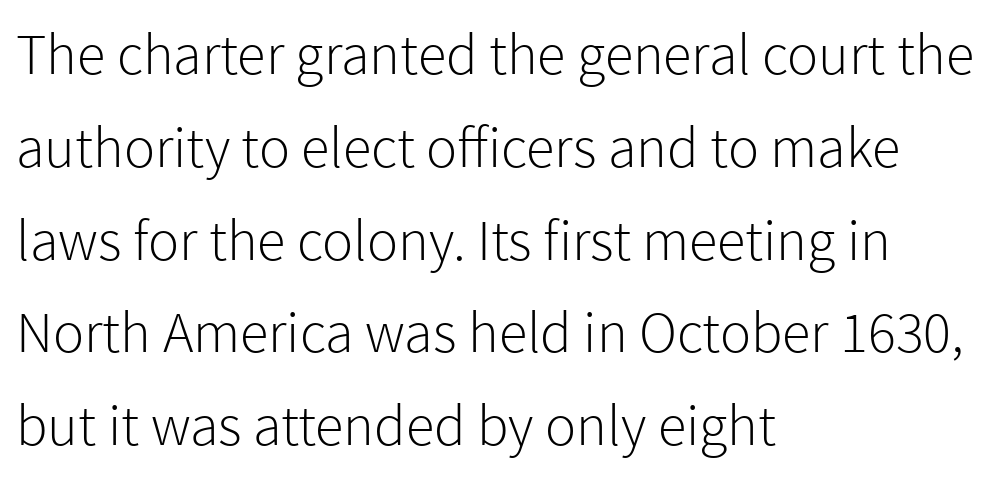
Q: Is the text bold? A: No.
Q: Is the text italic (slanted)? A: No, it is upright.
Q: Is the typeface a serif or a sans-serif typeface? A: Sans-serif.
Q: Is the text underlined? A: No.
Q: How is the paragraph aligned? A: Left-aligned.
Q: Is the spacing between letters normal or unusually wide? A: Normal.
Q: Is the spacing between lines tight, normal or loose? A: Normal.
Q: Width (condensed, normal, or wide)? A: Normal.
Q: x-height? A: Medium.
Q: Monospaced? A: No.
